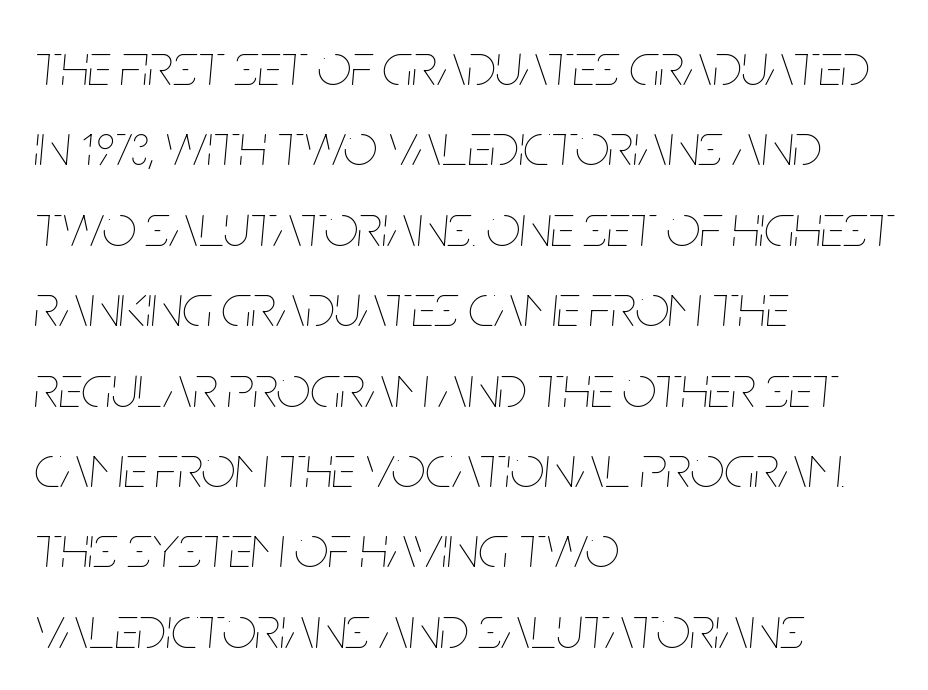
The image shows 60 px thin, condensed type, italic (leaning right); set left-aligned, normal line spacing (1.34x), normal letter spacing, not underlined; low stroke contrast and a large x-height.
